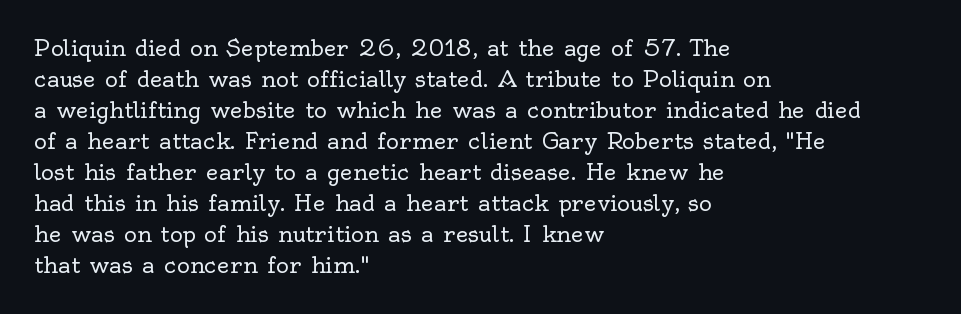
The image shows 22 px text type, upright; set left-aligned, normal line spacing (1.41x), normal letter spacing, not underlined.
